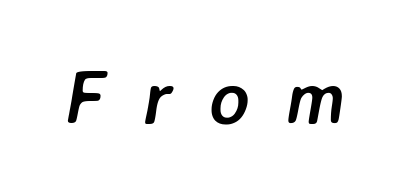
Q: Is the text bold? A: Yes.
Q: Is the text italic (slanted)? A: Yes, it leans right by about 7 degrees.
Q: Is the text underlined? A: No.
Q: Is the spacing between letters normal or unusually wide? A: Unusually wide.
Q: Width (condensed, normal, or wide)? A: Normal.
Q: Stroke contrast? A: Low.
Q: x-height? A: Medium.
Q: Monospaced? A: No.
